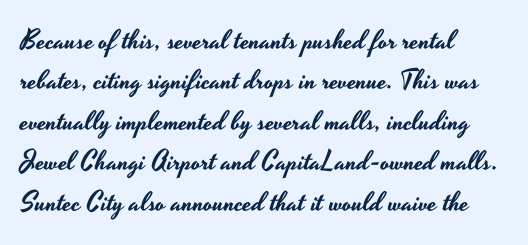
Q: Is the text italic (slanted)? A: Yes.
Q: Is the text underlined? A: No.
Q: How is the paragraph aligned? A: Left-aligned.
Q: Is the spacing between letters normal or unusually wide? A: Normal.
Q: Is the spacing between lines tight, normal or loose? A: Normal.
